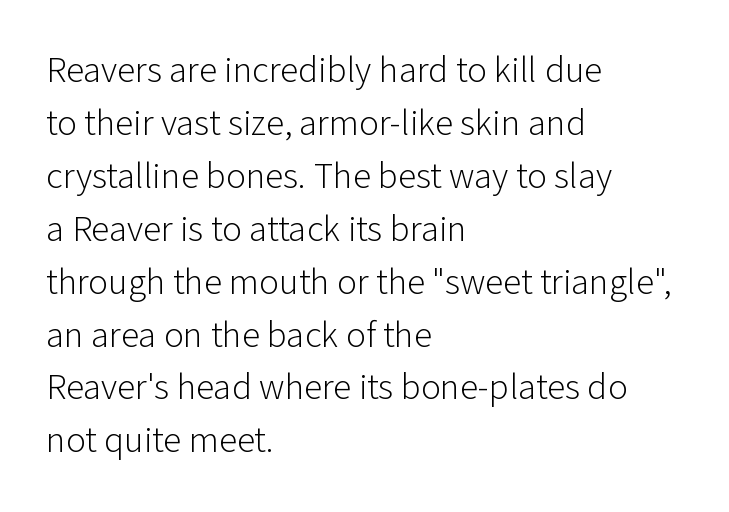
Observe the ordinary spacing: letters are neighbours, not strangers. Think of a printed novel: that variable character pitch is what you see here. This is the regular roman posture of the typeface. Plain, unruled lines of type. Is there much room between lines? A standard amount, neither cramped nor airy. No chunkiness to these letters — they're not bold.
